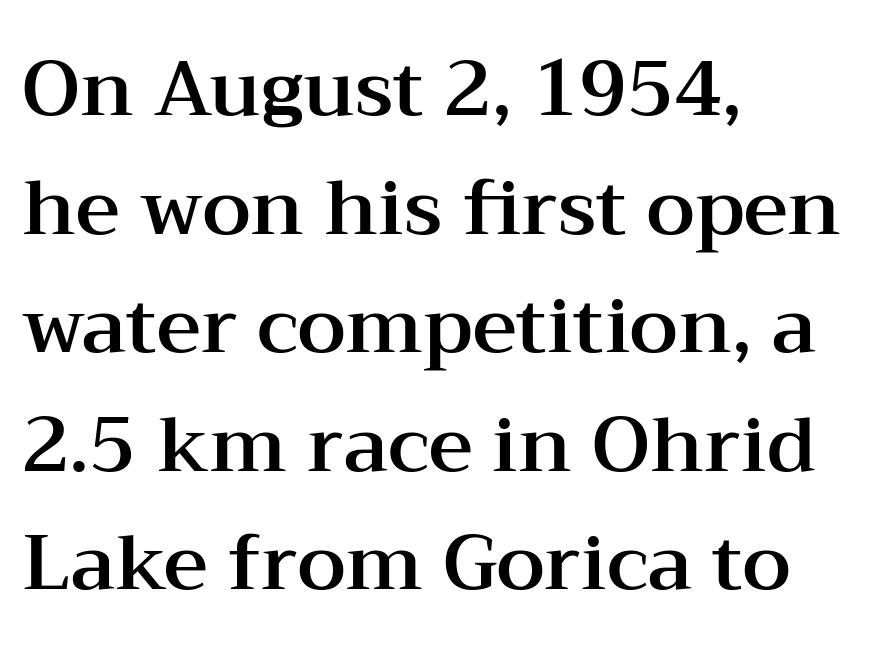
Q: Is the text italic (slanted)? A: No, it is upright.
Q: Is the typeface a serif or a sans-serif typeface? A: Serif.
Q: Is the text underlined? A: No.
Q: How is the paragraph aligned? A: Left-aligned.
Q: Is the spacing between letters normal or unusually wide? A: Normal.
Q: Is the spacing between lines tight, normal or loose? A: Normal.
Q: Width (condensed, normal, or wide)? A: Wide.
Q: Stroke contrast? A: Medium.
Q: x-height? A: Medium.
Q: Monospaced? A: No.
